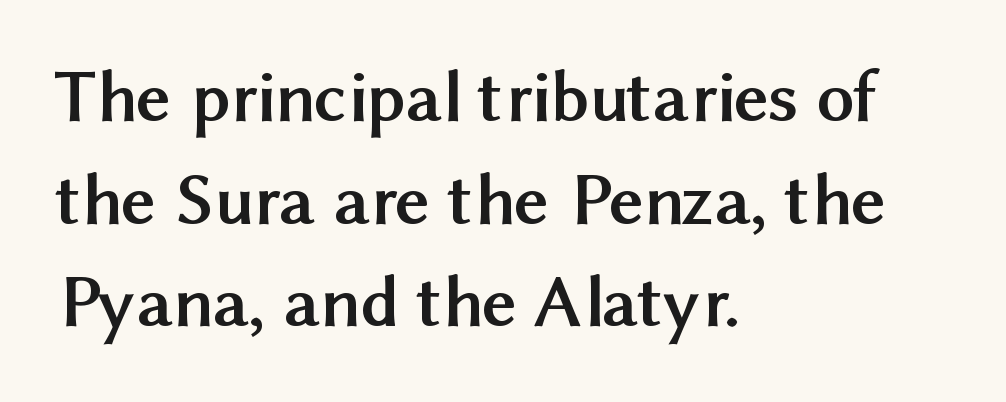
The image shows 75 px semibold sans-serif type, upright; set left-aligned, normal line spacing (1.37x), normal letter spacing, not underlined; medium stroke contrast and a medium x-height.
